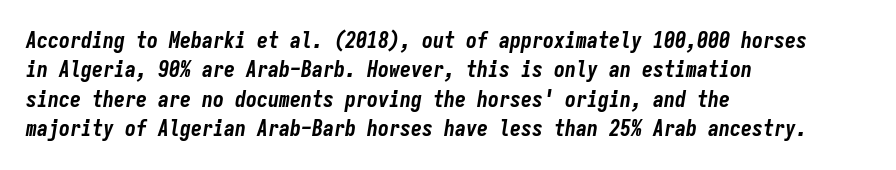
The image shows 22 px bold type, italic (leaning right); set left-aligned, normal line spacing (1.34x), normal letter spacing, not underlined.
